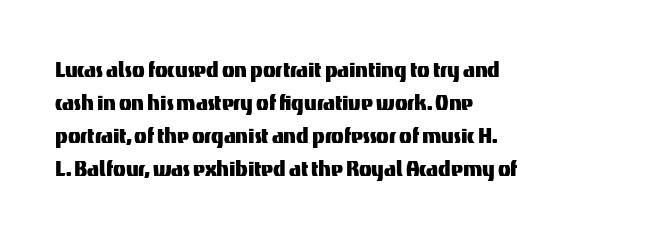
Q: Is the text italic (slanted)? A: No, it is upright.
Q: Is the text underlined? A: No.
Q: How is the paragraph aligned? A: Left-aligned.
Q: Is the spacing between letters normal or unusually wide? A: Normal.
Q: Is the spacing between lines tight, normal or loose? A: Normal.
